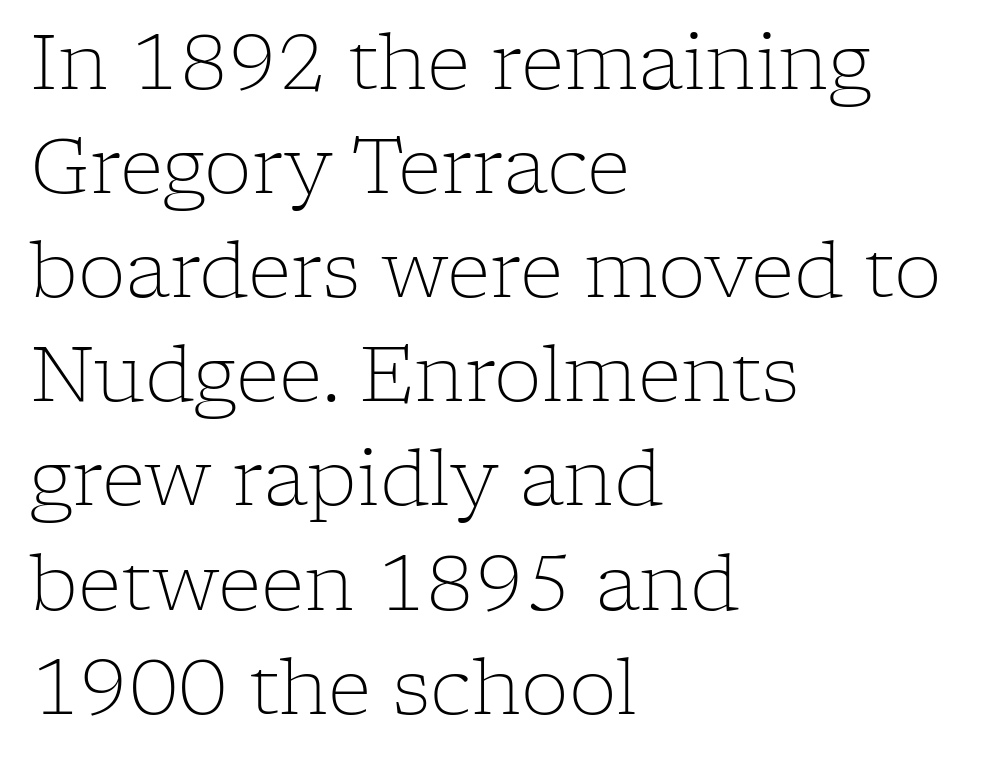
The type is set solid horizontally, with unmodified tracking. Leading: standard. Typeset ragged right — the left edge is the straight one. The gap between lines stays unmarked. Characters remain perfectly vertical along every line. These glyphs show unthickened strokes, regular width or finer.
